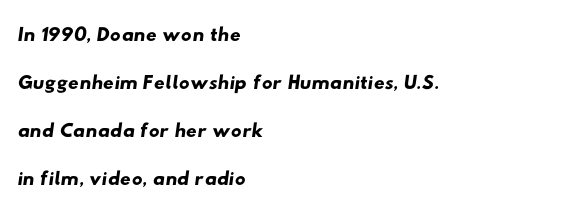
Q: Is the typeface a serif or a sans-serif typeface? A: Sans-serif.
Q: Is the text underlined? A: No.
Q: How is the paragraph aligned? A: Left-aligned.
Q: Is the spacing between letters normal or unusually wide? A: Normal.
Q: Is the spacing between lines tight, normal or loose? A: Normal.
Q: Width (condensed, normal, or wide)? A: Wide.
Q: Stroke contrast? A: Low.
Q: x-height? A: Small.
Q: Monospaced? A: No.
